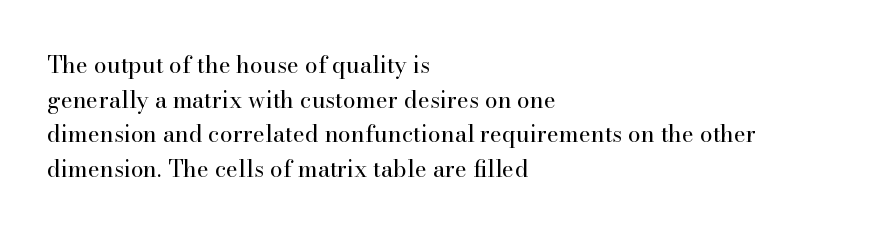
Q: Is the text bold? A: No.
Q: Is the text italic (slanted)? A: No, it is upright.
Q: Is the text underlined? A: No.
Q: How is the paragraph aligned? A: Left-aligned.
Q: Is the spacing between letters normal or unusually wide? A: Normal.
Q: Is the spacing between lines tight, normal or loose? A: Normal.
